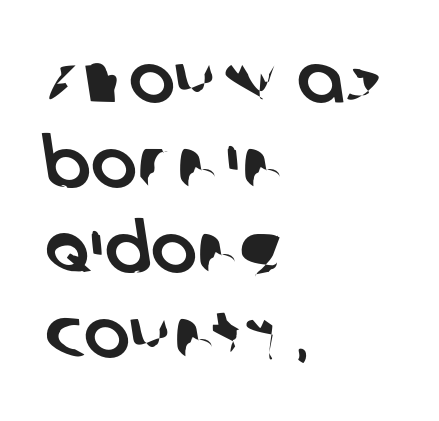
Nothing sits at the stroke ends, so this counts as sans-serif. Decoration check: the copy has no underline. Nothing unusual about the tracking: characters are spaced as the font intends. Reading down the block, your eye returns to a fixed left position each line. You could not count columns in this text — the font is proportionally spaced.
